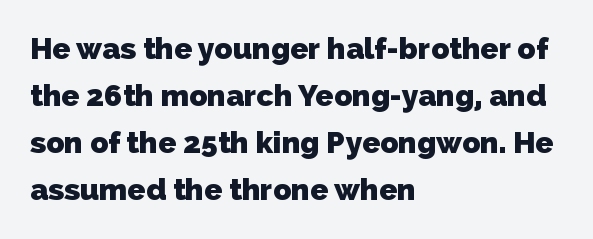
{"serif": "no", "bold": "yes", "weight": "heavy", "width": "normal", "stroke_contrast": "low", "x_height": "medium", "monospaced": "no", "underline": "no", "align": "left", "line_spacing": "normal", "line_spacing_ratio": 1.57, "letter_spacing": "normal", "letter_spacing_em": 0.0, "glyph_px": 30}
